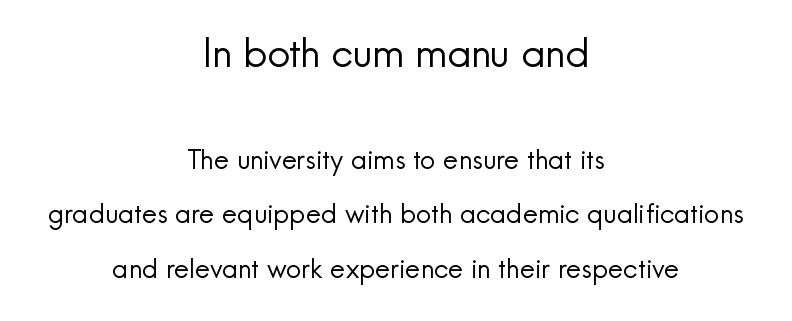
The letters sit at their default tracking, neither squeezed nor spread. Whoever set this chose breathing room over compactness in the vertical rhythm. Ascenders rise straight up at ninety degrees. Does the bottom block carry the larger type? No, the top block does.
